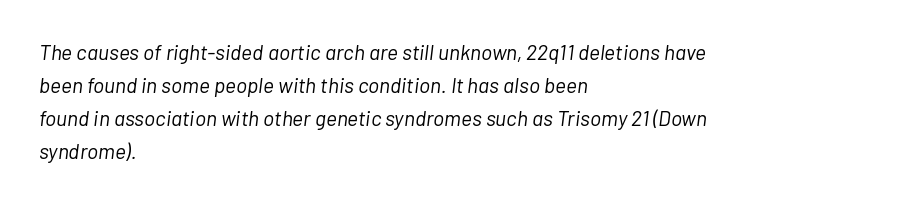
Evenly set lines give the paragraph a standard silhouette. Observe the lean: these are italic letterforms. The passage is arranged the way most books set body copy — flush left. Nobody touched the tracking dial on this one. No word sits above an underline.
